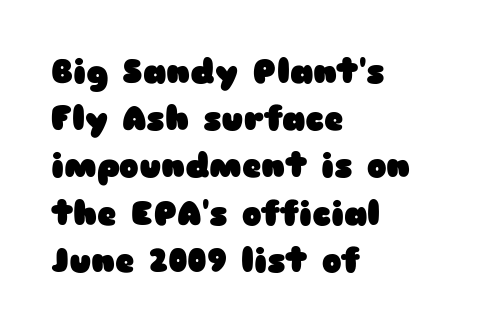
The passage shown is typed in a proportional face where columns would drift. Rendered with straight, roman letterforms. Clear beneath every line of the passage. What's the leading like? Ordinary, nothing unusual.
